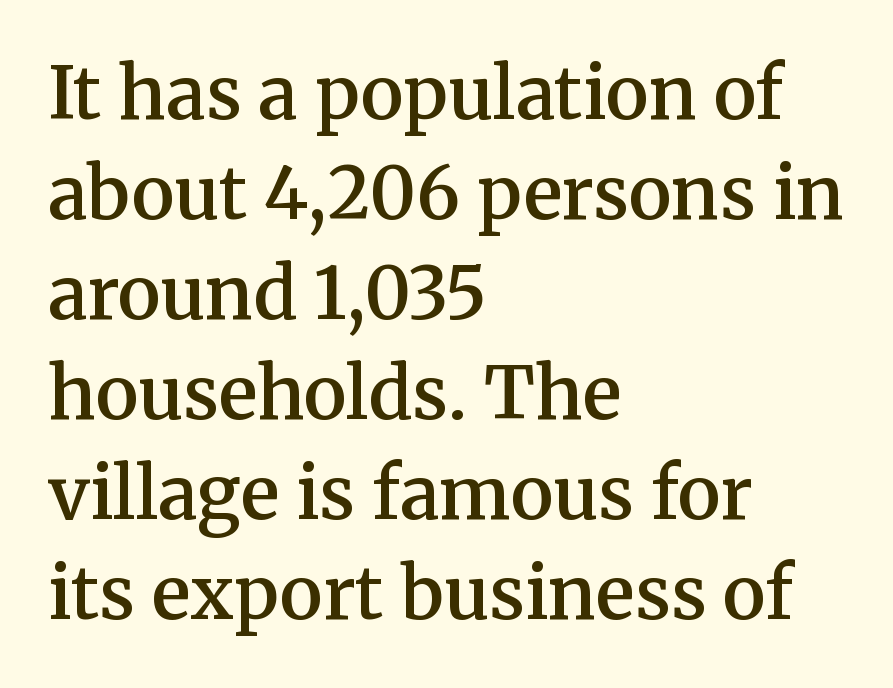
The image shows 72 px semibold serif type, upright; set left-aligned, normal line spacing (1.39x), normal letter spacing, not underlined; medium stroke contrast and a medium x-height.
